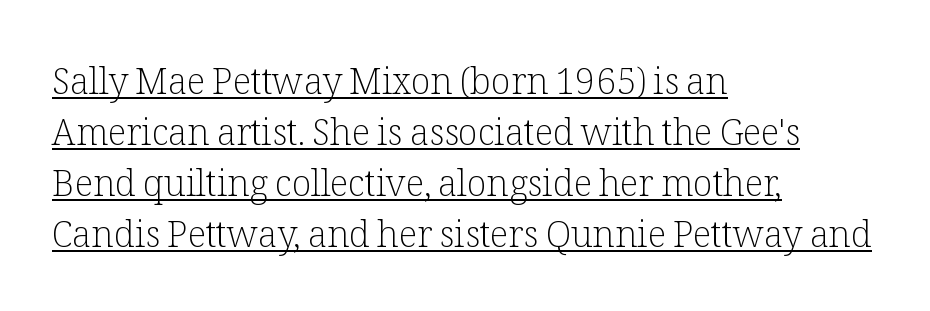
The image shows 36 px light serif type, upright; set left-aligned, normal line spacing (1.42x), normal letter spacing, underlined; low stroke contrast and a medium x-height.
